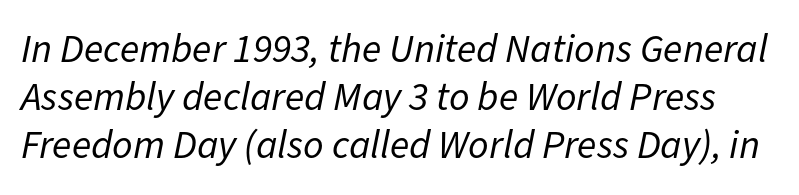
{"italic": "yes", "lean": "right", "slant_degrees": 11, "bold": "no", "weight": "regular", "width": "normal", "stroke_contrast": "low", "x_height": "medium", "monospaced": "no", "underline": "no", "line_spacing_ratio": 1.2, "letter_spacing": "normal", "letter_spacing_em": 0.0, "glyph_px": 40}
